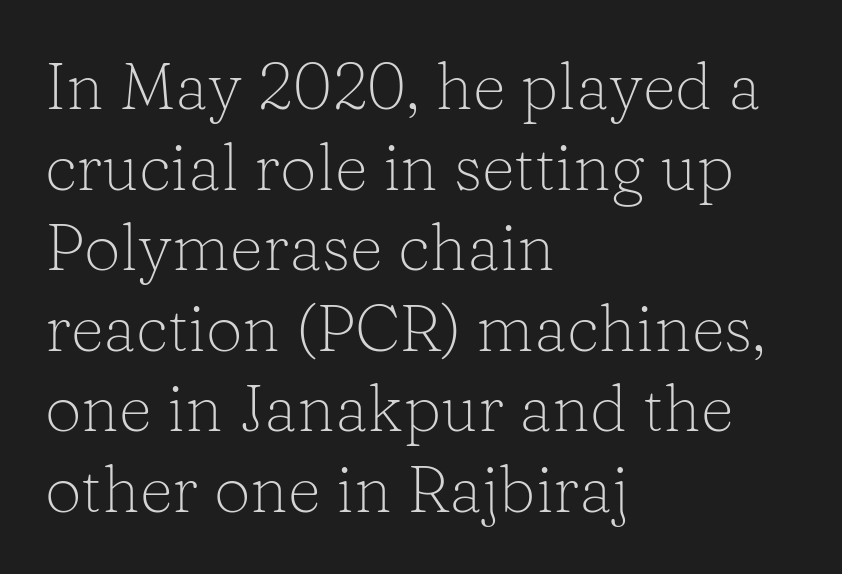
The image shows 65 px light serif type, upright; set left-aligned, line spacing 1.24x, normal letter spacing, not underlined; low stroke contrast and a medium x-height.
